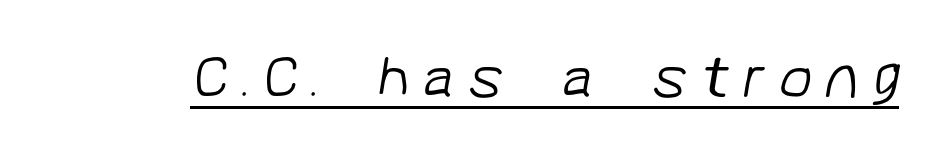
The image shows 63 px light sans-serif type; set underlined; low stroke contrast and a medium x-height.
